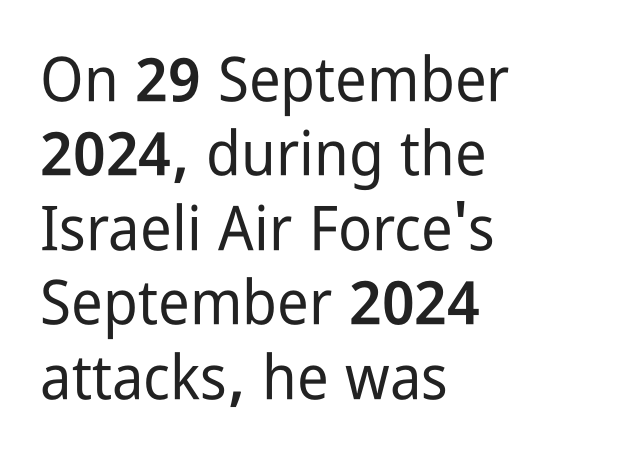
{"serif": "no", "italic": "no", "width": "condensed", "stroke_contrast": "low", "x_height": "medium", "monospaced": "no", "underline": "no", "align": "left", "line_spacing_ratio": 1.2, "letter_spacing": "normal", "letter_spacing_em": 0.0, "glyph_px": 62}
